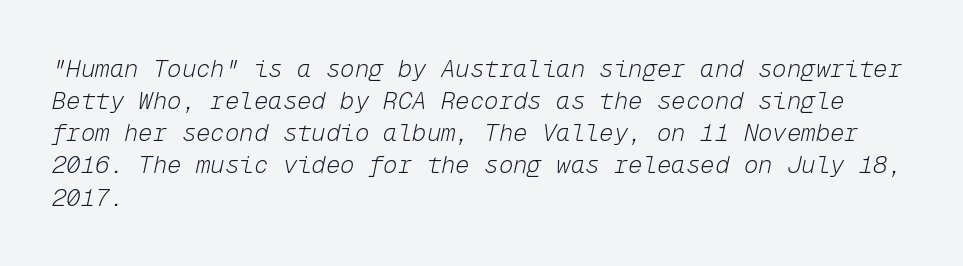
{"italic": "yes", "lean": "right", "slant_degrees": 12, "bold": "no", "underline": "no", "align": "left", "line_spacing": "normal", "line_spacing_ratio": 1.34, "letter_spacing": "normal", "letter_spacing_em": 0.0, "glyph_px": 24}
